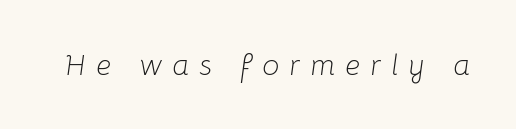
The image shows 30 px light type, italic (leaning right); set unusually wide letter spacing (+0.35 em), not underlined; low stroke contrast and a medium x-height.
